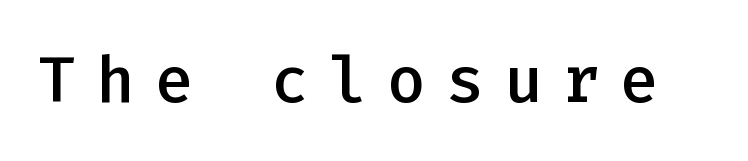
Q: Is the text bold? A: Semi-bold.
Q: Is the text italic (slanted)? A: No, it is upright.
Q: Is the typeface a serif or a sans-serif typeface? A: Sans-serif.
Q: Is the text underlined? A: No.
Q: Is the spacing between letters normal or unusually wide? A: Unusually wide.
Q: Width (condensed, normal, or wide)? A: Normal.
Q: Stroke contrast? A: Low.
Q: x-height? A: Medium.
Q: Monospaced? A: Yes.
